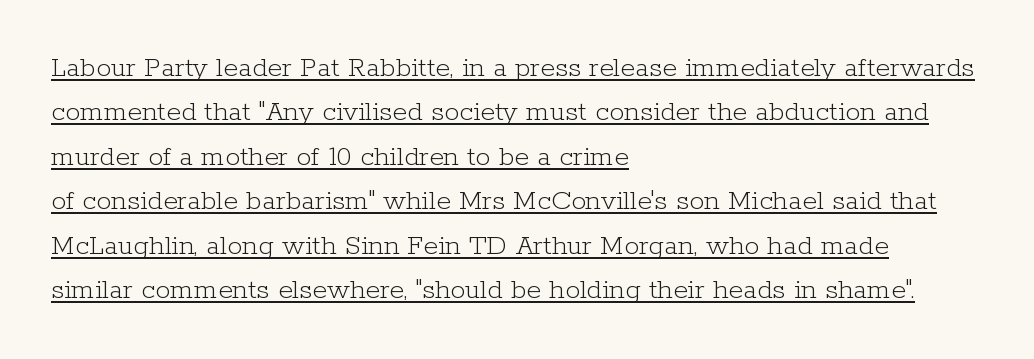
{"serif": "yes", "italic": "no", "bold": "no", "weight": "light", "width": "normal", "stroke_contrast": "low", "x_height": "medium", "monospaced": "no", "underline": "yes", "align": "left", "line_spacing": "normal", "line_spacing_ratio": 1.48, "letter_spacing": "normal", "letter_spacing_em": 0.0, "glyph_px": 30}
